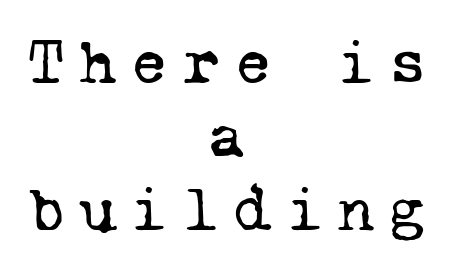
The image shows 65 px regular-weight serif type, monospaced; set centered, tight line spacing (1.13x), unusually wide letter spacing (+0.21 em), not underlined; low stroke contrast and a medium x-height.
